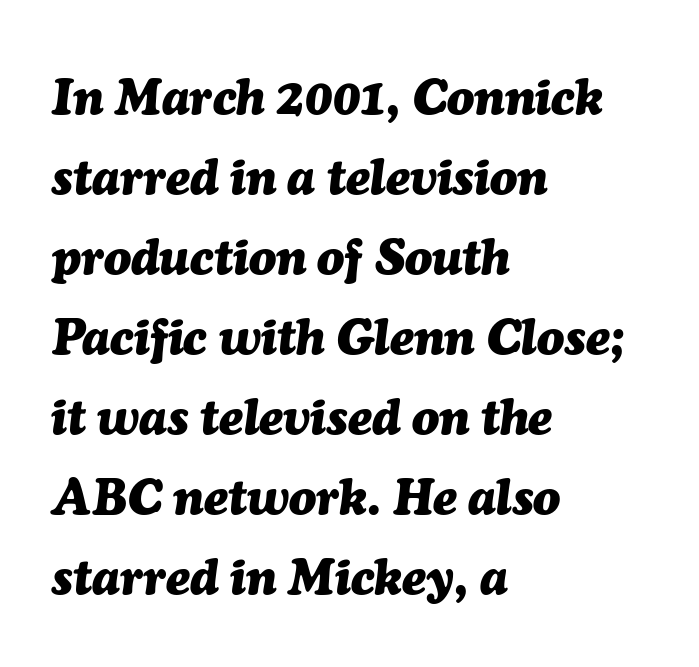
Inter-character spacing is left at the font's built-in metrics. Thick stems and heavy bowls — unmistakably bold. These lines stack with their left ends in a neat column. Here the designer chose a conventional face with non-uniform glyph widths.
